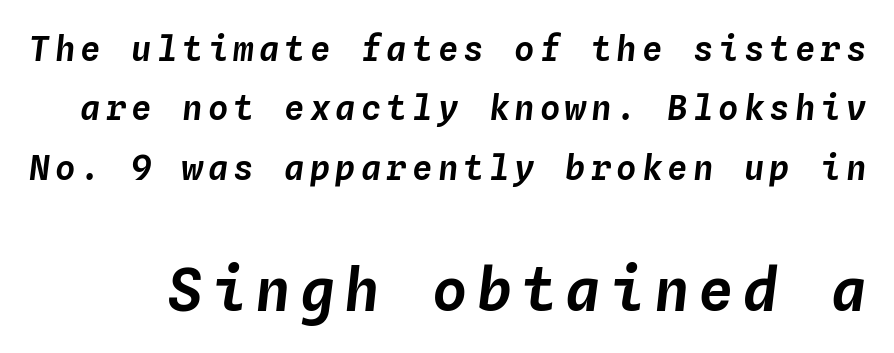
Q: Is the text italic (slanted)? A: Yes, it leans right by about 4 degrees.
Q: Is the text underlined? A: No.
Q: Which block of text is set in a larger size, the first (top) or the second (bottom)? A: The second (bottom) one.
Q: Width (condensed, normal, or wide)? A: Normal.
Q: Stroke contrast? A: Low.
Q: x-height? A: Medium.
Q: Monospaced? A: Yes.
